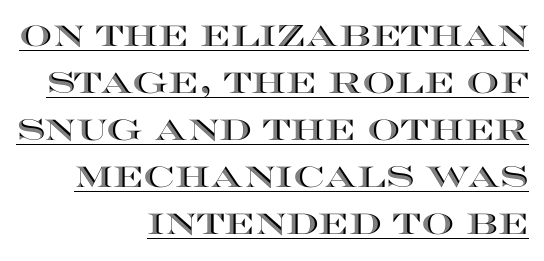
Q: Is the text italic (slanted)? A: No, it is upright.
Q: Is the text underlined? A: Yes.
Q: How is the paragraph aligned? A: Right-aligned.
Q: Is the spacing between letters normal or unusually wide? A: Normal.
Q: Is the spacing between lines tight, normal or loose? A: Normal.
Q: Width (condensed, normal, or wide)? A: Wide.
Q: x-height? A: Large.
Q: Monospaced? A: No.
